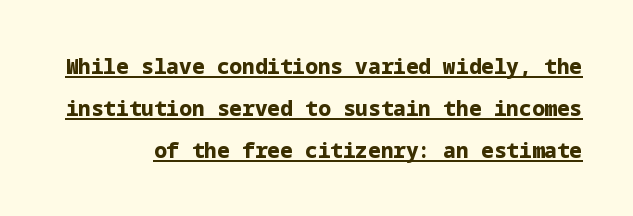
Q: Is the text bold? A: Yes.
Q: Is the text italic (slanted)? A: No, it is upright.
Q: Is the text underlined? A: Yes.
Q: Is the spacing between letters normal or unusually wide? A: Normal.
Q: Is the spacing between lines tight, normal or loose? A: Loose.
